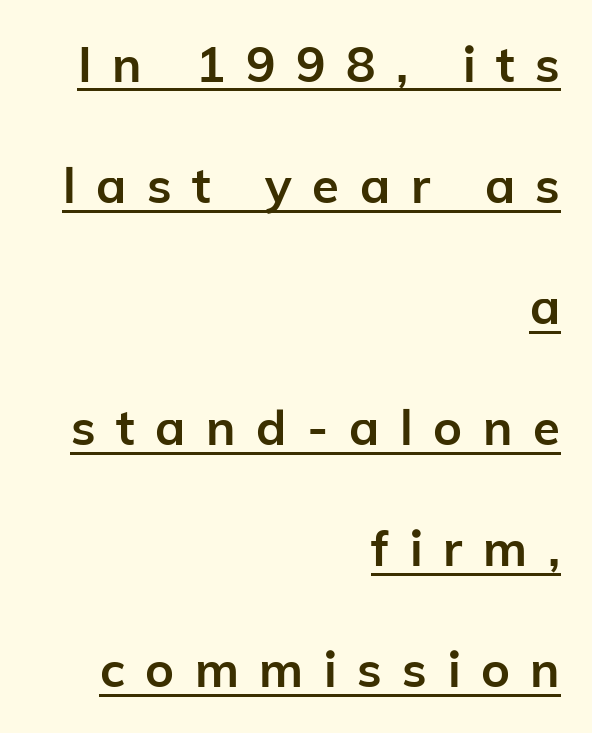
The image shows 49 px semibold sans-serif type, upright; set right-aligned, loose line spacing (2.47x), unusually wide letter spacing (+0.42 em), underlined; low stroke contrast and a medium x-height.
